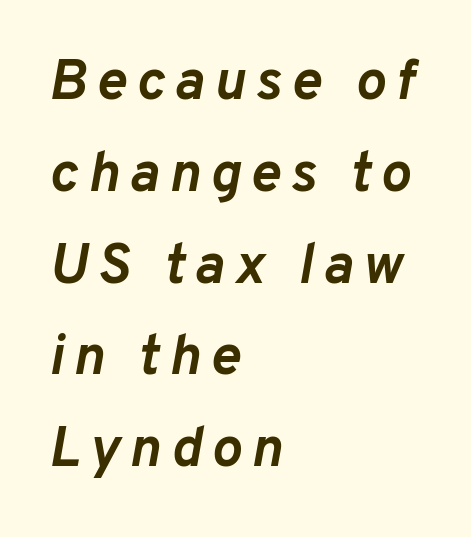
Q: Is the text bold? A: Yes.
Q: Is the text italic (slanted)? A: Yes, it leans right by about 10 degrees.
Q: Is the text underlined? A: No.
Q: How is the paragraph aligned? A: Left-aligned.
Q: Is the spacing between lines tight, normal or loose? A: Normal.
Q: Width (condensed, normal, or wide)? A: Normal.
Q: Stroke contrast? A: Low.
Q: x-height? A: Medium.
Q: Monospaced? A: No.
